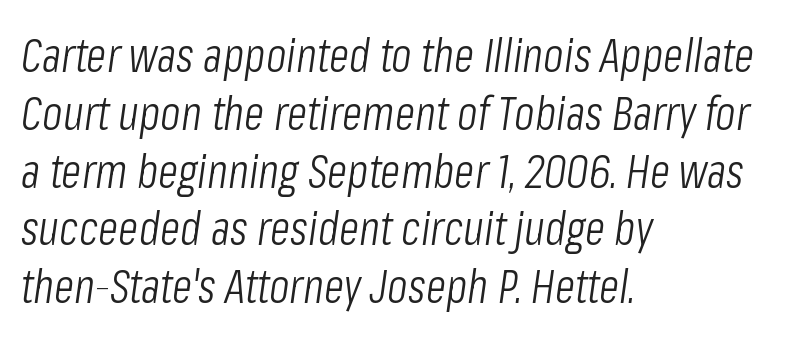
The image shows 47 px light, condensed type, italic (leaning right); set left-aligned, line spacing 1.23x, normal letter spacing, not underlined; low stroke contrast and a medium x-height.
